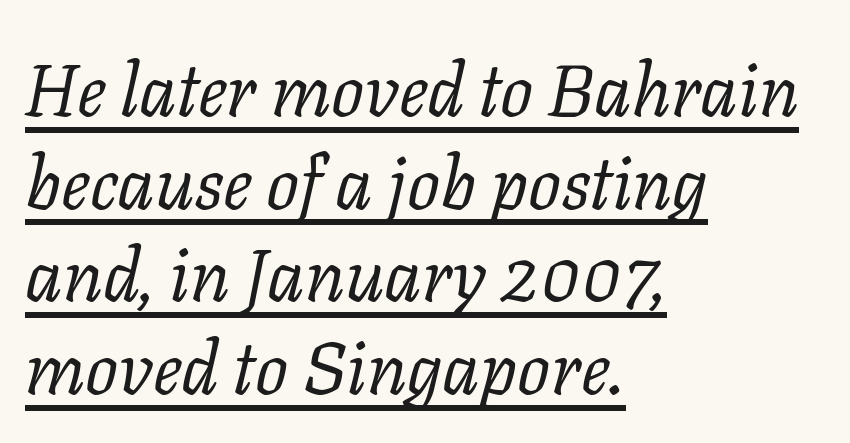
Q: Is the text bold? A: No.
Q: Is the text italic (slanted)? A: Yes, it leans right by about 11 degrees.
Q: Is the typeface a serif or a sans-serif typeface? A: Serif.
Q: Is the text underlined? A: Yes.
Q: How is the paragraph aligned? A: Left-aligned.
Q: Is the spacing between letters normal or unusually wide? A: Normal.
Q: Is the spacing between lines tight, normal or loose? A: Normal.
Q: Width (condensed, normal, or wide)? A: Normal.
Q: Stroke contrast? A: Low.
Q: x-height? A: Medium.
Q: Monospaced? A: No.
